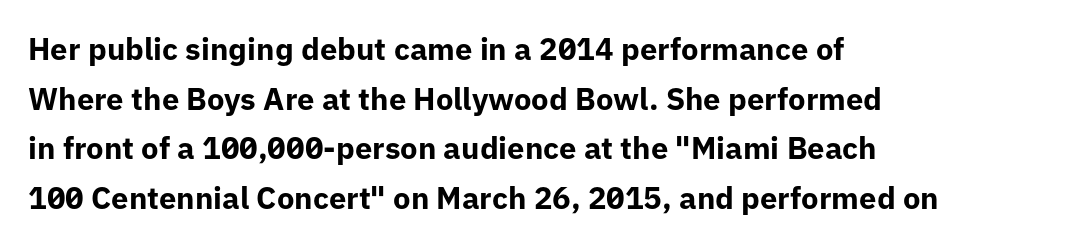
The image shows 31 px bold sans-serif type, upright; set left-aligned, normal line spacing (1.6x), normal letter spacing, not underlined; low stroke contrast and a medium x-height.
